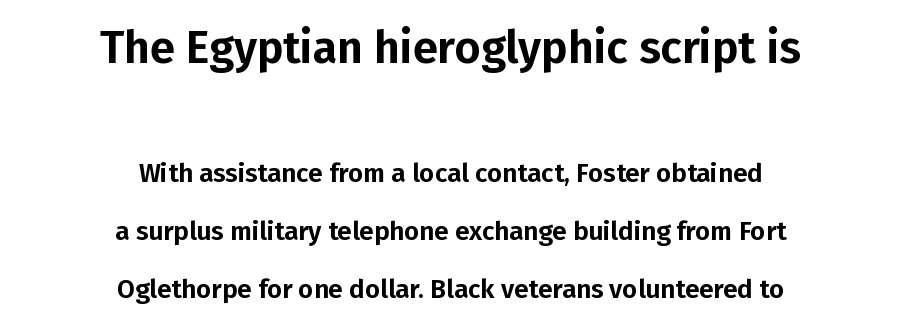
If you drew a line through each stem, it would be perfectly vertical. No feet cap the strokes, marking this as sans-serif type. A typesetter would call this leading open, well beyond the default. If you folded the block vertically in half, each line would mirror itself in length. Spacing between characters is what you'd get straight out of the box.
